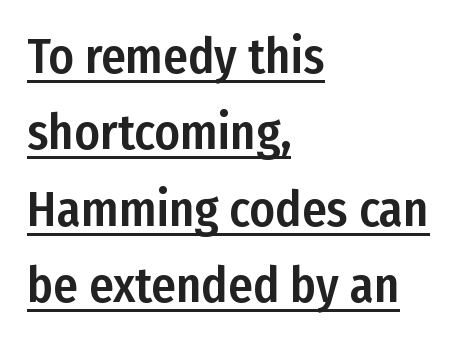
{"serif": "no", "italic": "no", "width": "condensed", "stroke_contrast": "low", "x_height": "medium", "monospaced": "no", "underline": "yes", "align": "left", "line_spacing": "normal", "line_spacing_ratio": 1.56, "letter_spacing": "normal", "letter_spacing_em": 0.0, "glyph_px": 49}
